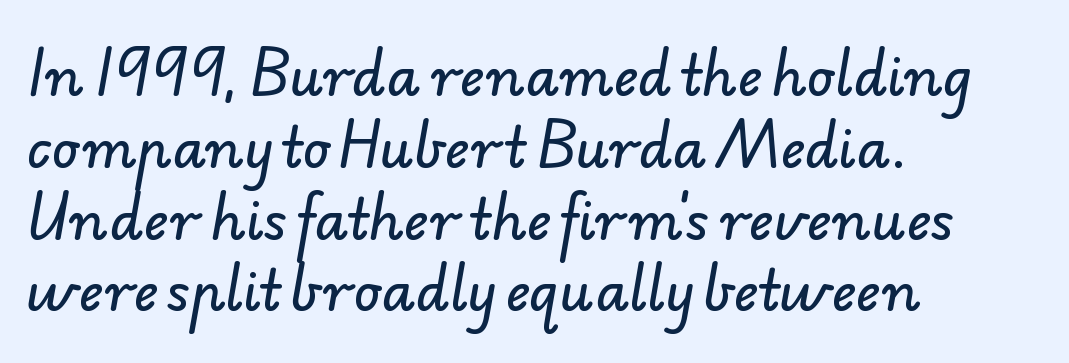
Q: Is the typeface a serif or a sans-serif typeface? A: Sans-serif.
Q: Is the text underlined? A: No.
Q: How is the paragraph aligned? A: Left-aligned.
Q: Is the spacing between letters normal or unusually wide? A: Normal.
Q: Is the spacing between lines tight, normal or loose? A: Normal.
Q: Width (condensed, normal, or wide)? A: Normal.
Q: Stroke contrast? A: Low.
Q: x-height? A: Small.
Q: Monospaced? A: No.
